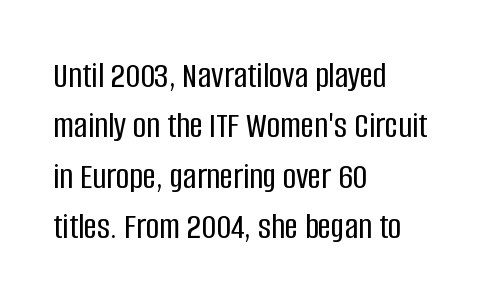
{"serif": "no", "italic": "no", "width": "condensed", "stroke_contrast": "low", "x_height": "large", "monospaced": "no", "underline": "no", "align": "left", "line_spacing": "normal", "line_spacing_ratio": 1.36, "letter_spacing": "normal", "letter_spacing_em": 0.0, "glyph_px": 37}
